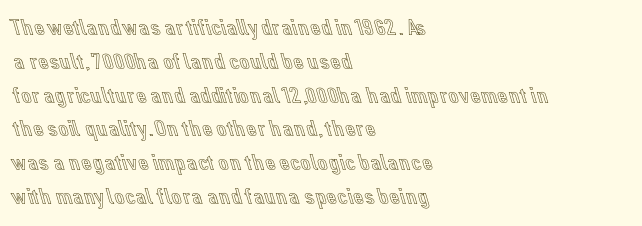
Q: Is the text italic (slanted)? A: Yes.
Q: Is the text underlined? A: No.
Q: How is the paragraph aligned? A: Left-aligned.
Q: Is the spacing between letters normal or unusually wide? A: Normal.
Q: Is the spacing between lines tight, normal or loose? A: Normal.
